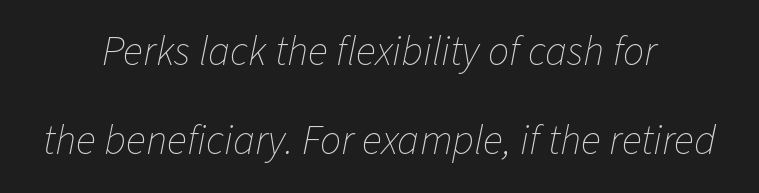
Q: Is the text bold? A: No.
Q: Is the text italic (slanted)? A: Yes, it leans right by about 11 degrees.
Q: Is the text underlined? A: No.
Q: How is the paragraph aligned? A: Centered.
Q: Is the spacing between letters normal or unusually wide? A: Normal.
Q: Is the spacing between lines tight, normal or loose? A: Loose.
Q: Width (condensed, normal, or wide)? A: Normal.
Q: Stroke contrast? A: Low.
Q: x-height? A: Medium.
Q: Monospaced? A: No.
